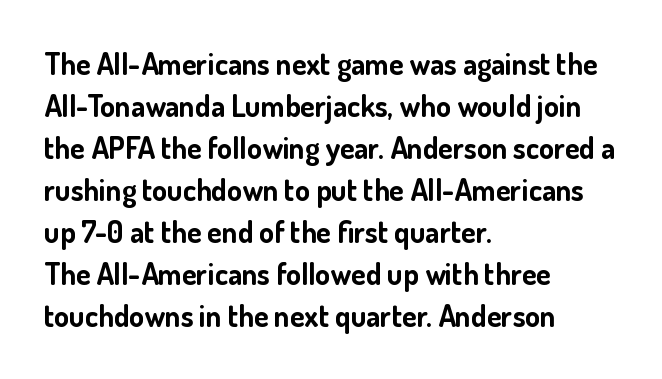
Q: Is the text bold? A: Yes.
Q: Is the text italic (slanted)? A: No, it is upright.
Q: Is the typeface a serif or a sans-serif typeface? A: Sans-serif.
Q: Is the text underlined? A: No.
Q: How is the paragraph aligned? A: Left-aligned.
Q: Is the spacing between letters normal or unusually wide? A: Normal.
Q: Is the spacing between lines tight, normal or loose? A: Normal.
Q: Width (condensed, normal, or wide)? A: Normal.
Q: Stroke contrast? A: Low.
Q: x-height? A: Small.
Q: Monospaced? A: No.
